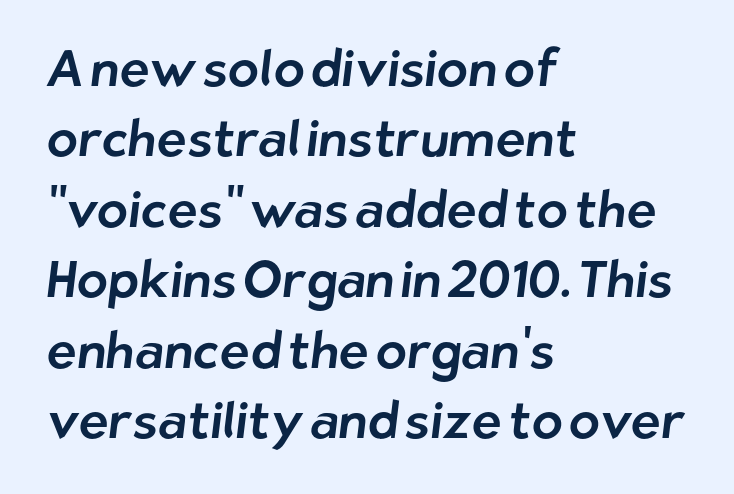
{"serif": "no", "width": "normal", "stroke_contrast": "low", "x_height": "medium", "monospaced": "no", "underline": "no", "align": "left", "line_spacing": "normal", "line_spacing_ratio": 1.38, "letter_spacing": "normal", "letter_spacing_em": 0.0, "glyph_px": 51}
